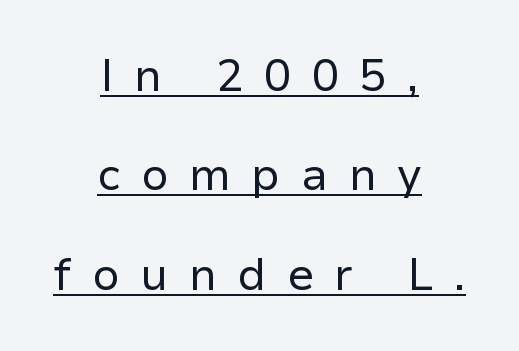
{"serif": "no", "italic": "no", "bold": "no", "weight": "regular", "width": "normal", "stroke_contrast": "low", "x_height": "medium", "monospaced": "no", "underline": "yes", "align": "center", "line_spacing": "loose", "line_spacing_ratio": 2.21, "letter_spacing": "wide", "letter_spacing_em": 0.46, "glyph_px": 45}
